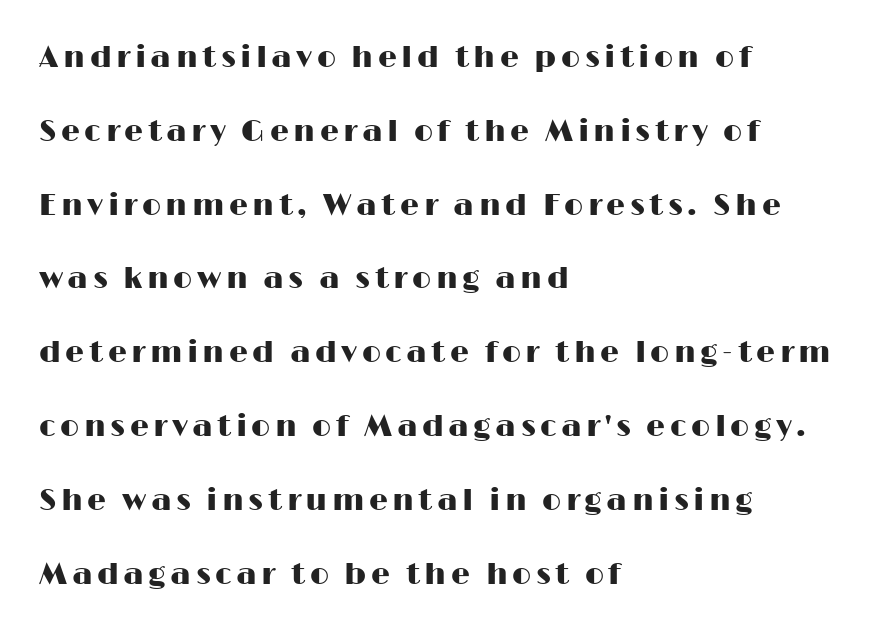
Anything drawn beneath the words? Only blank space. Note the varied advance widths — an 'i' is clearly narrower than an 'm'. Reading down the column, the eye jumps a long way to each next line. Horizontal alignment here is leftward, the default for most running prose. The typeface chosen for these lines omits serifs.
